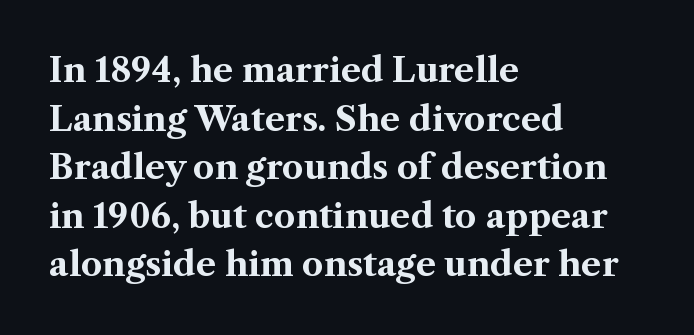
The rows are spaced the way most documents space them. Proportional: the letters do not fall into vertical columns. You'd pick this weight for a headline — it's a proper bold. Observe the ordinary spacing: letters are neighbours, not strangers. This is roman type, the default non-slanted kind. Descenders hang freely into open space.
